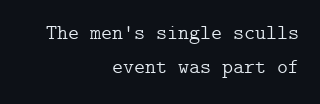
Q: Is the text bold? A: No.
Q: Is the text italic (slanted)? A: No, it is upright.
Q: Is the text underlined? A: No.
Q: How is the paragraph aligned? A: Right-aligned.
Q: Is the spacing between letters normal or unusually wide? A: Normal.
Q: Is the spacing between lines tight, normal or loose? A: Normal.
